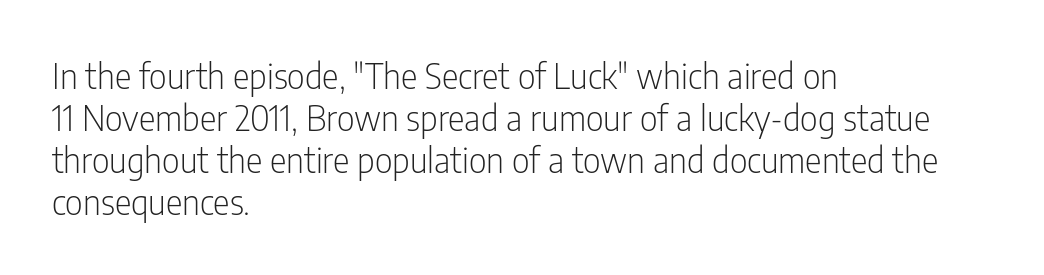
The image shows 35 px light, condensed sans-serif type, upright; set left-aligned, line spacing 1.2x, normal letter spacing, not underlined; low stroke contrast and a medium x-height.
